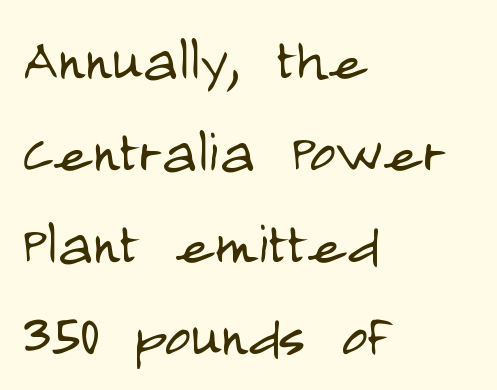
Q: Is the text bold? A: No.
Q: Is the text italic (slanted)? A: No, it is upright.
Q: Is the typeface a serif or a sans-serif typeface? A: Sans-serif.
Q: Is the text underlined? A: No.
Q: How is the paragraph aligned? A: Left-aligned.
Q: Is the spacing between letters normal or unusually wide? A: Normal.
Q: Is the spacing between lines tight, normal or loose? A: Normal.
Q: Width (condensed, normal, or wide)? A: Condensed.
Q: Stroke contrast? A: Low.
Q: x-height? A: Large.
Q: Monospaced? A: No.
